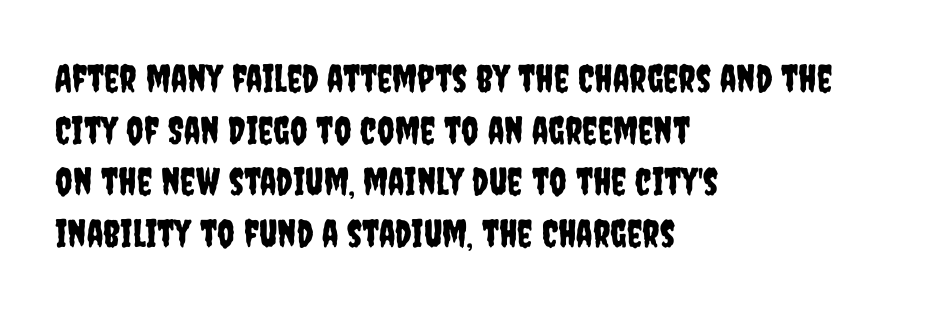
{"serif": "no", "italic": "no", "width": "condensed", "stroke_contrast": "low", "x_height": "large", "monospaced": "no", "underline": "no", "align": "left", "line_spacing": "normal", "line_spacing_ratio": 1.36, "letter_spacing": "normal", "letter_spacing_em": 0.0, "glyph_px": 38}
